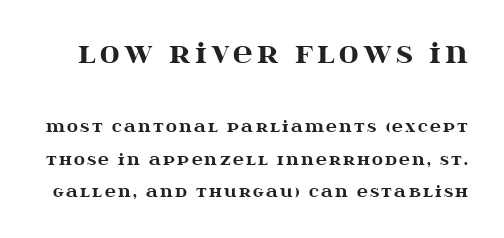
The image shows 27 px bold type, upright; set loose line spacing (2.19x), not underlined; the first (top) block is 1.8x larger.
